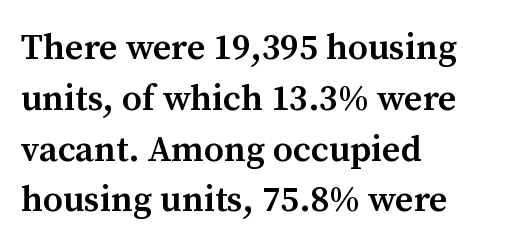
The image shows 36 px semibold serif type, upright; set left-aligned, normal line spacing (1.41x), normal letter spacing, not underlined; medium stroke contrast and a medium x-height.
